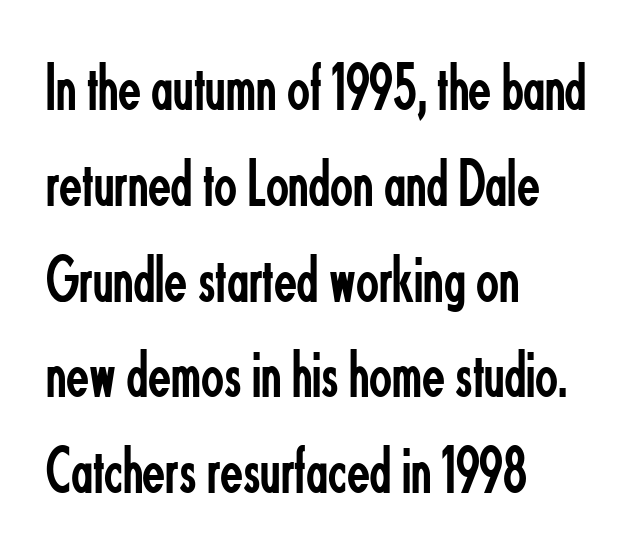
{"serif": "no", "italic": "no", "bold": "no", "weight": "regular", "width": "condensed", "stroke_contrast": "low", "x_height": "small", "monospaced": "no", "underline": "no", "align": "left", "line_spacing": "normal", "line_spacing_ratio": 1.43, "letter_spacing": "normal", "letter_spacing_em": 0.0, "glyph_px": 67}
